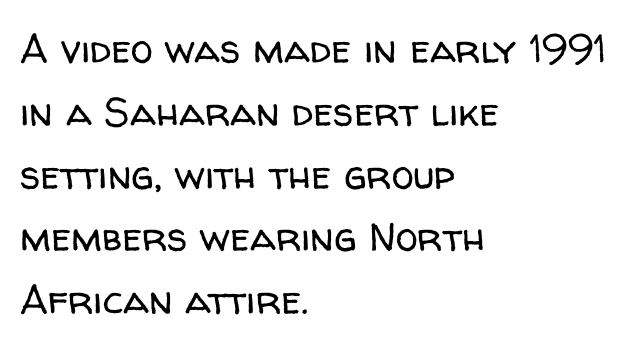
The image shows 40 px regular-weight sans-serif type, upright; set left-aligned, normal line spacing (1.57x), normal letter spacing, not underlined; low stroke contrast and a medium x-height.
